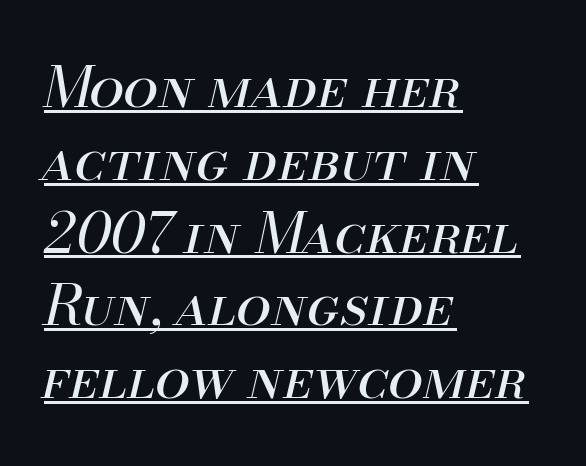
{"italic": "yes", "lean": "right", "slant_degrees": 13, "bold": "no", "weight": "regular", "width": "normal", "stroke_contrast": "medium", "x_height": "small", "monospaced": "no", "underline": "yes", "align": "left", "line_spacing": "normal", "line_spacing_ratio": 1.3, "letter_spacing": "normal", "letter_spacing_em": 0.0, "glyph_px": 56}
